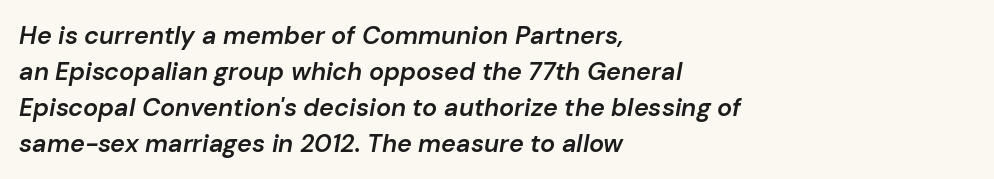
{"italic": "yes", "lean": "right", "slant_degrees": 10, "bold": "semi", "underline": "no", "align": "left", "line_spacing": "normal", "line_spacing_ratio": 1.44, "letter_spacing": "normal", "letter_spacing_em": 0.0, "glyph_px": 25}
